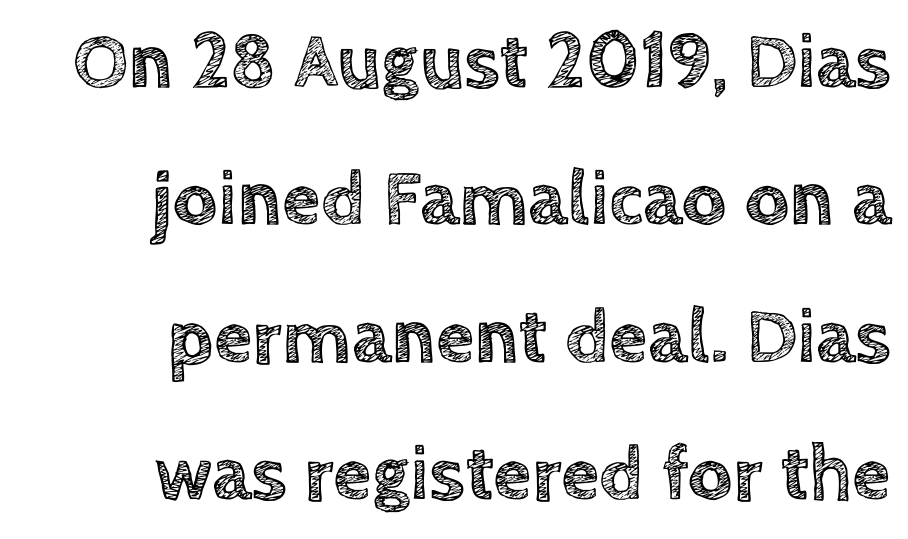
The image shows 78 px text type, upright; set right-aligned, line spacing 1.76x, normal letter spacing, not underlined; a large x-height.
